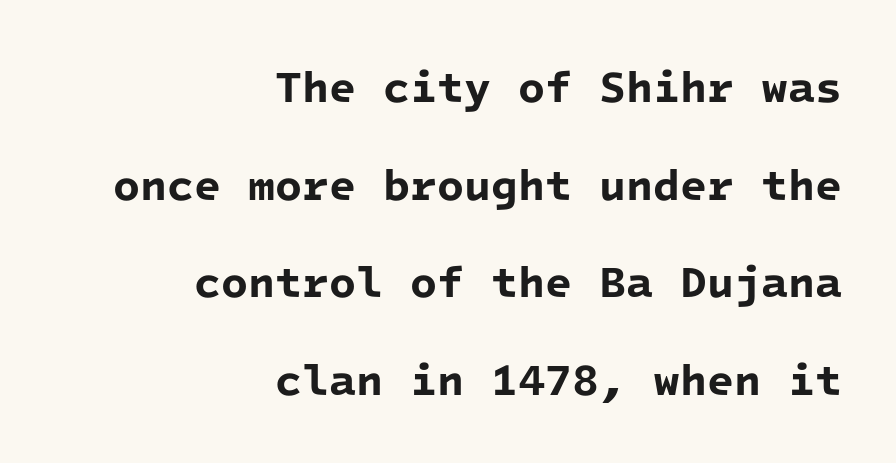
Q: Is the text bold? A: Yes.
Q: Is the typeface a serif or a sans-serif typeface? A: Sans-serif.
Q: Is the text underlined? A: No.
Q: How is the paragraph aligned? A: Right-aligned.
Q: Is the spacing between letters normal or unusually wide? A: Normal.
Q: Is the spacing between lines tight, normal or loose? A: Loose.
Q: Width (condensed, normal, or wide)? A: Normal.
Q: Stroke contrast? A: Low.
Q: x-height? A: Medium.
Q: Monospaced? A: Yes.
